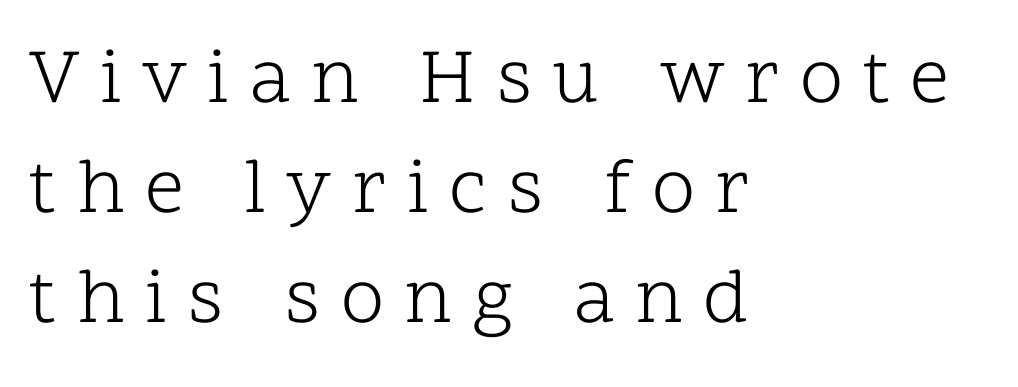
The image shows 78 px light serif type, upright; set left-aligned, normal line spacing (1.41x), unusually wide letter spacing (+0.26 em), not underlined; low stroke contrast and a medium x-height.
